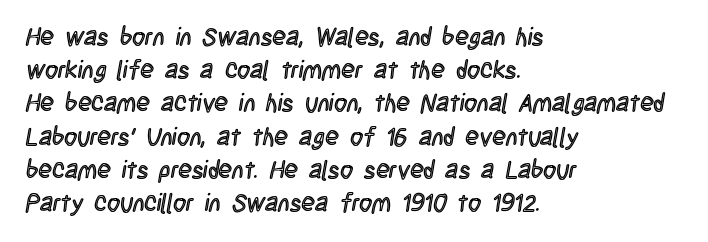
Students, observe: this is what conventionally led text looks like. Look at the tracking — it's just the regular setting, nothing added. The paragraph has a hard left edge and a soft right edge. Check under the words: just untouched page.
